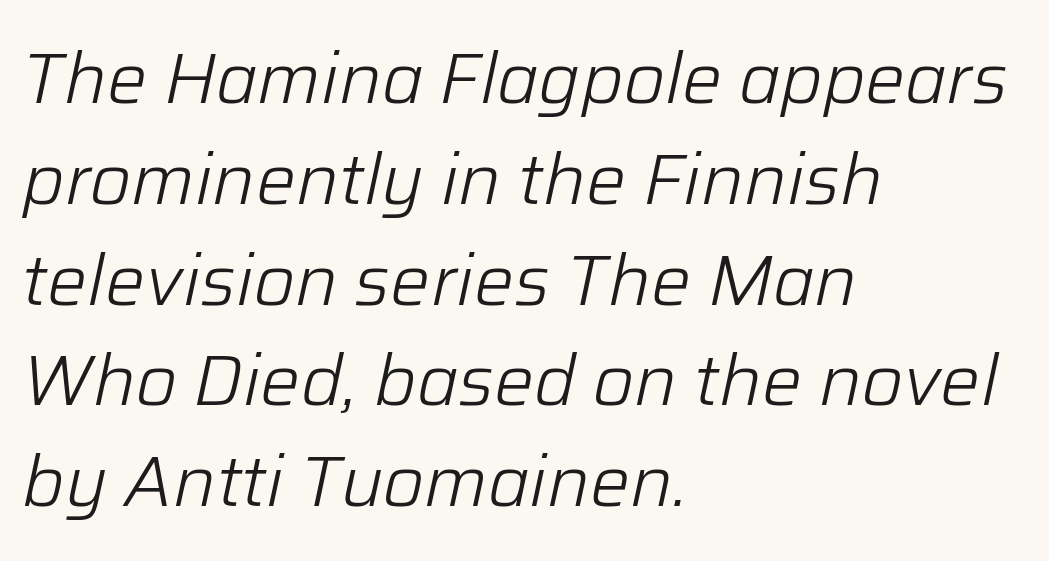
{"italic": "yes", "lean": "right", "slant_degrees": 12, "bold": "no", "weight": "light", "width": "normal", "stroke_contrast": "low", "x_height": "medium", "monospaced": "no", "underline": "no", "align": "left", "line_spacing": "normal", "line_spacing_ratio": 1.42, "letter_spacing": "normal", "letter_spacing_em": 0.0, "glyph_px": 71}
